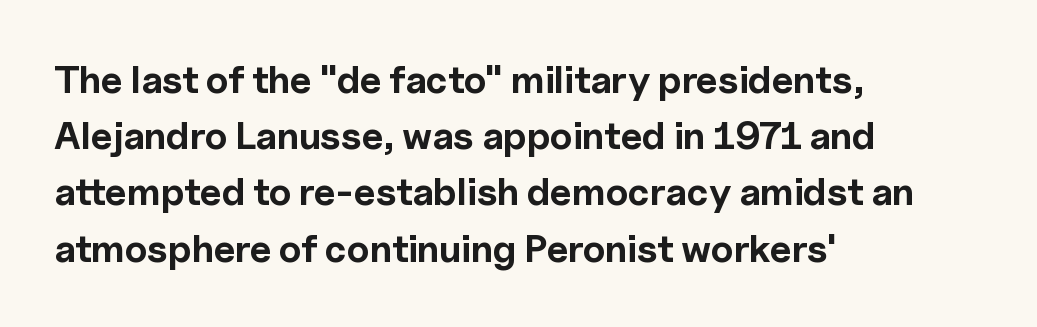
The lettering stays uniformly vertical, giving the passage a roman look. Tracking value appears to be zero — textbook default spacing. A typesetter would call this leading conventional body-copy spacing. You can tell from the bare stems that sans-serif type was used.
